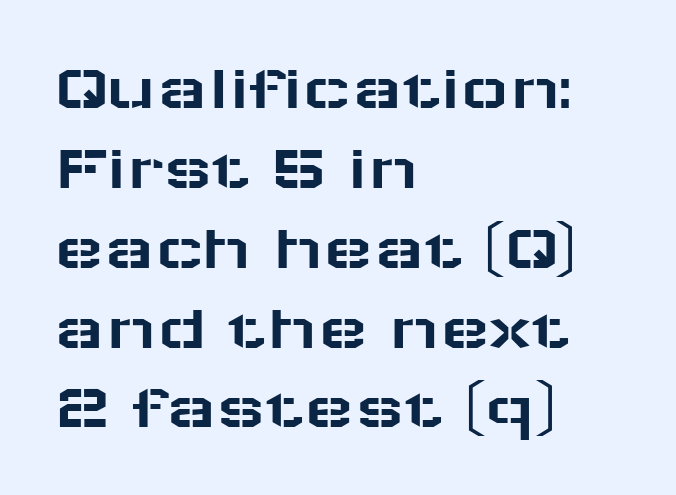
{"serif": "no", "italic": "no", "width": "wide", "stroke_contrast": "low", "x_height": "medium", "monospaced": "no", "underline": "no", "align": "left", "line_spacing_ratio": 1.21, "letter_spacing": "normal", "letter_spacing_em": 0.0, "glyph_px": 66}
